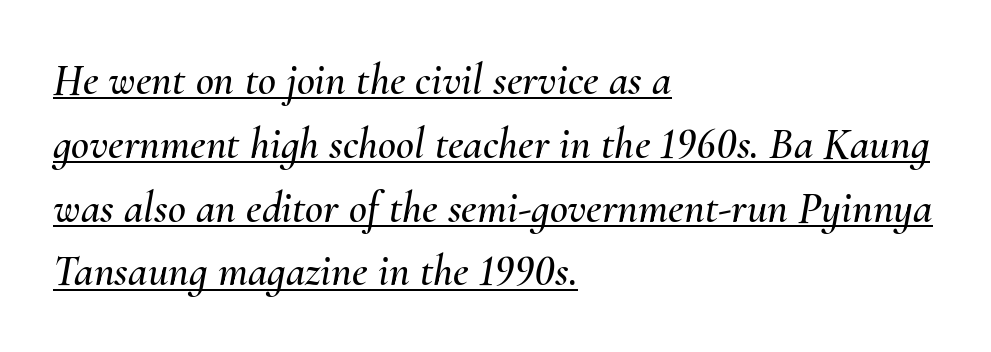
{"italic": "yes", "lean": "right", "slant_degrees": 10, "width": "normal", "stroke_contrast": "medium", "x_height": "small", "monospaced": "no", "underline": "yes", "align": "left", "line_spacing": "normal", "line_spacing_ratio": 1.45, "letter_spacing": "normal", "letter_spacing_em": 0.0, "glyph_px": 44}
